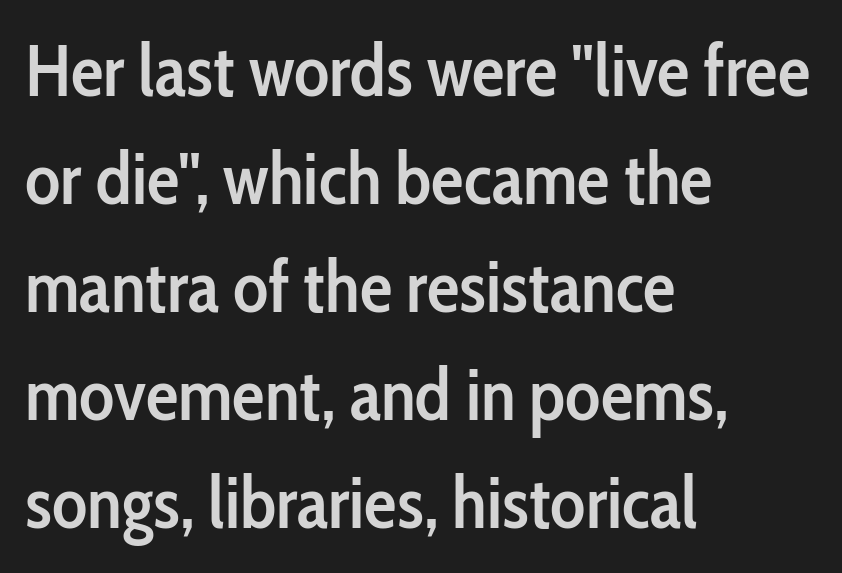
{"serif": "no", "italic": "no", "bold": "semi", "weight": "semibold", "width": "condensed", "stroke_contrast": "low", "x_height": "medium", "monospaced": "no", "underline": "no", "align": "left", "line_spacing": "normal", "line_spacing_ratio": 1.48, "letter_spacing": "normal", "letter_spacing_em": 0.0, "glyph_px": 73}
